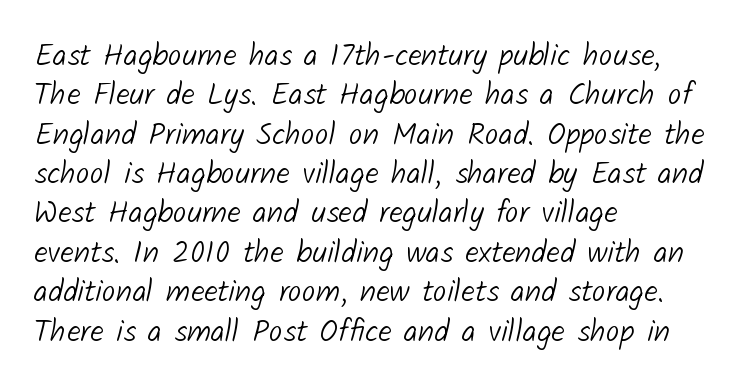
Q: Is the text bold? A: No.
Q: Is the typeface a serif or a sans-serif typeface? A: Sans-serif.
Q: Is the text underlined? A: No.
Q: How is the paragraph aligned? A: Left-aligned.
Q: Is the spacing between letters normal or unusually wide? A: Normal.
Q: Is the spacing between lines tight, normal or loose? A: Normal.
Q: Width (condensed, normal, or wide)? A: Normal.
Q: Stroke contrast? A: Low.
Q: x-height? A: Medium.
Q: Monospaced? A: No.
